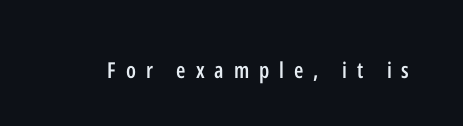
{"italic": "no", "bold": "semi", "underline": "no", "letter_spacing": "wide", "letter_spacing_em": 0.45, "glyph_px": 22}
